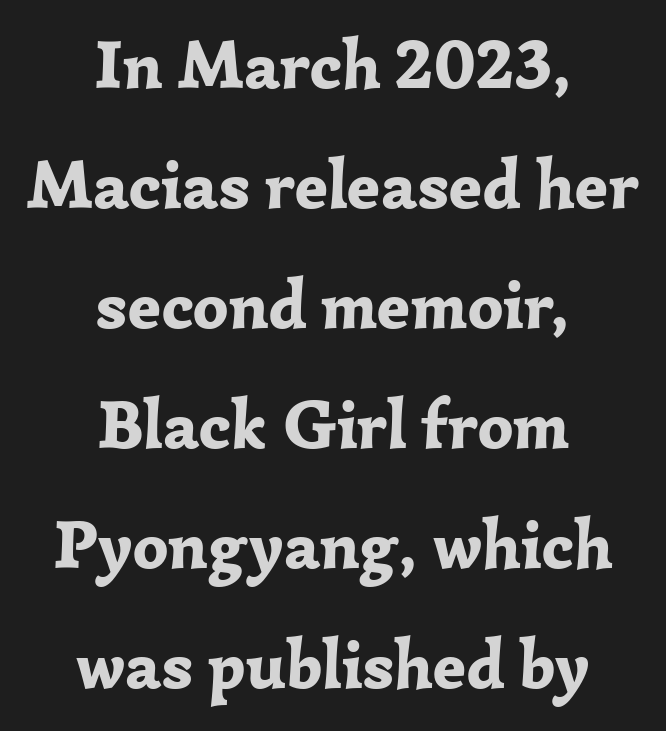
The image shows 69 px bold serif type, upright; set centered, line spacing 1.74x, normal letter spacing, not underlined; low stroke contrast and a medium x-height.
